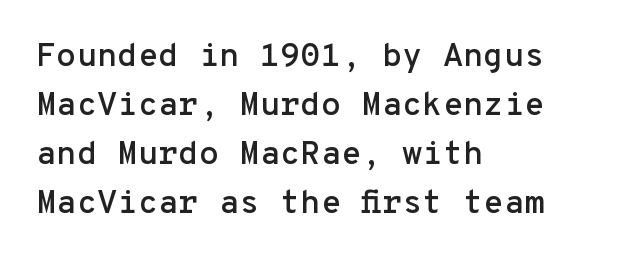
The ragged edge is on the right, which tells us the setting is flush left. Descenders are the only things crossing below the line. Is this a fixed-width face? Yes — each glyph sits in an identical cell. Each word holds together tightly as a unit, with standard inter-letter gaps. The face used here is a sans, in the tradition of grotesques and geometrics.
